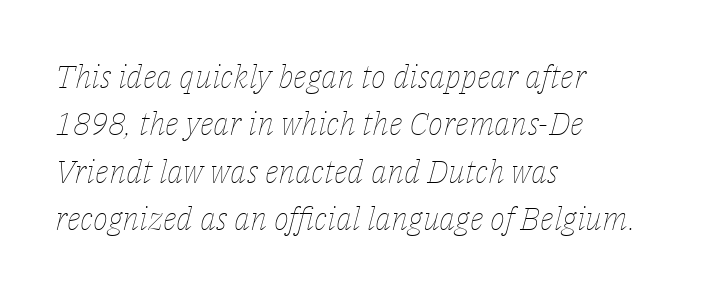
There is no visible air inserted between adjacent glyphs. Bare-footed words on every line. A normal amount of white space separates one row of letters from the next. There's an unmistakable incline to the writing here. Does the copy run flush right? No — it runs flush left. Proportional: the letters do not fall into vertical columns.
